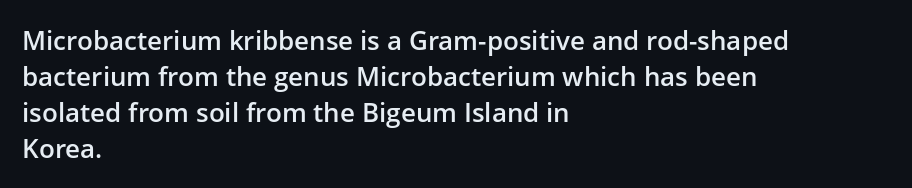
{"italic": "no", "bold": "semi", "underline": "no", "align": "left", "line_spacing": "normal", "line_spacing_ratio": 1.38, "letter_spacing": "normal", "letter_spacing_em": 0.0, "glyph_px": 26}
